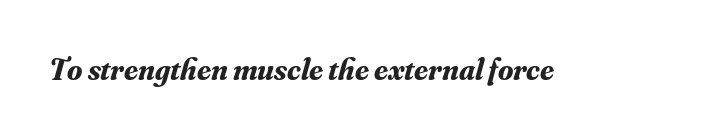
Q: Is the text bold? A: Yes.
Q: Is the text italic (slanted)? A: Yes, it leans right by about 16 degrees.
Q: Is the typeface a serif or a sans-serif typeface? A: Serif.
Q: Is the text underlined? A: No.
Q: Is the spacing between letters normal or unusually wide? A: Normal.
Q: Width (condensed, normal, or wide)? A: Normal.
Q: Stroke contrast? A: Medium.
Q: x-height? A: Small.
Q: Monospaced? A: No.
